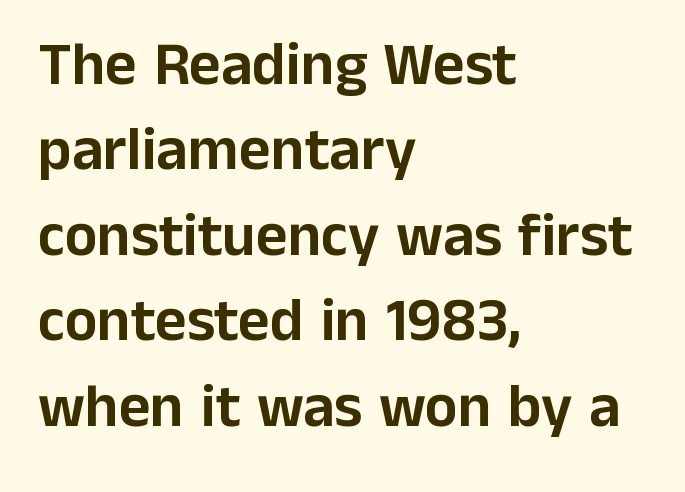
A typesetter would label this face a sans. These lines keep a tight, regular rhythm from letter to letter. Leading: standard. Spacing verdict: proportional, widths tailored to each character.
